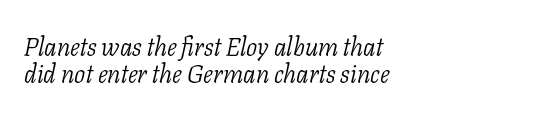
This rendering leaves character spacing at its baseline value. Honestly, the rows look squashed on top of each other. No letter is thick-stroked: the sample isn't bold. These lines were composed using italics. Layout note: lines flush left. Any mark beneath the type? The region is blank.
